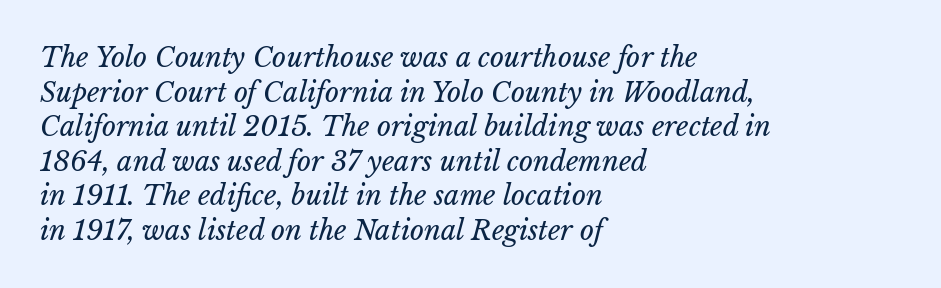
{"italic": "yes", "lean": "right", "slant_degrees": 15, "bold": "no", "underline": "no", "align": "left", "line_spacing": "normal", "line_spacing_ratio": 1.28, "letter_spacing": "normal", "letter_spacing_em": 0.0, "glyph_px": 27}
